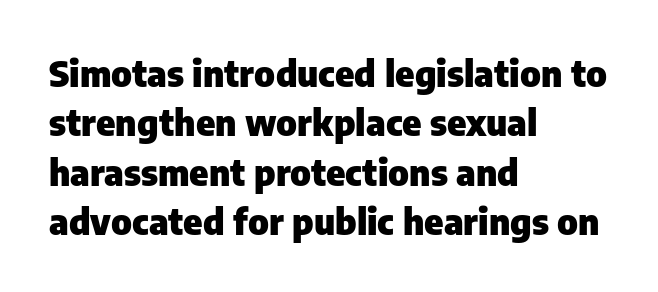
{"serif": "no", "italic": "no", "bold": "yes", "weight": "heavy", "width": "normal", "stroke_contrast": "low", "x_height": "medium", "monospaced": "no", "underline": "no", "align": "left", "line_spacing": "normal", "line_spacing_ratio": 1.37, "letter_spacing": "normal", "letter_spacing_em": 0.0, "glyph_px": 36}
